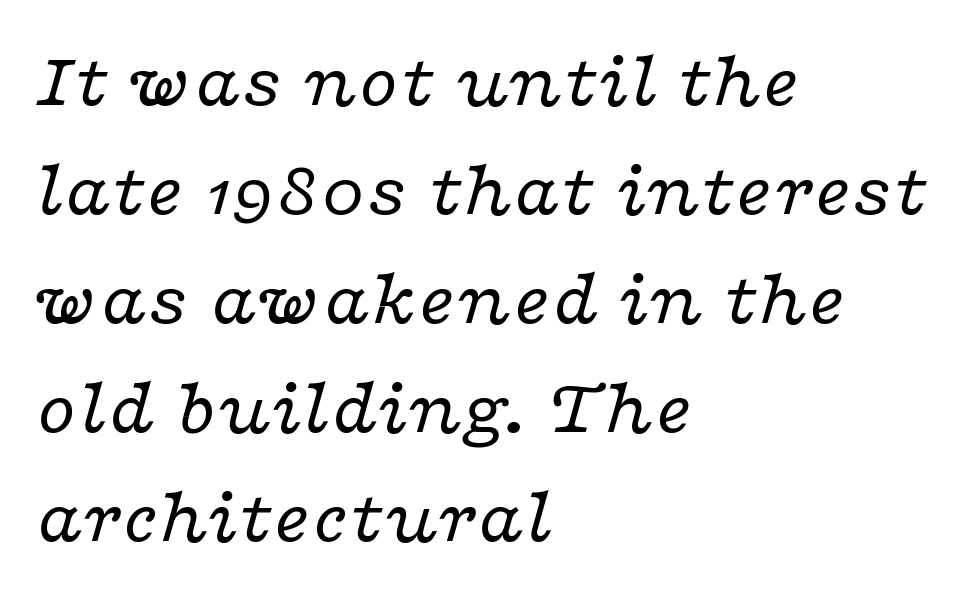
Q: Is the text bold? A: No.
Q: Is the text italic (slanted)? A: Yes, it leans right by about 16 degrees.
Q: Is the typeface a serif or a sans-serif typeface? A: Serif.
Q: Is the text underlined? A: No.
Q: How is the paragraph aligned? A: Left-aligned.
Q: Is the spacing between letters normal or unusually wide? A: Normal.
Q: Is the spacing between lines tight, normal or loose? A: Normal.
Q: Width (condensed, normal, or wide)? A: Wide.
Q: Stroke contrast? A: Low.
Q: x-height? A: Medium.
Q: Monospaced? A: No.
